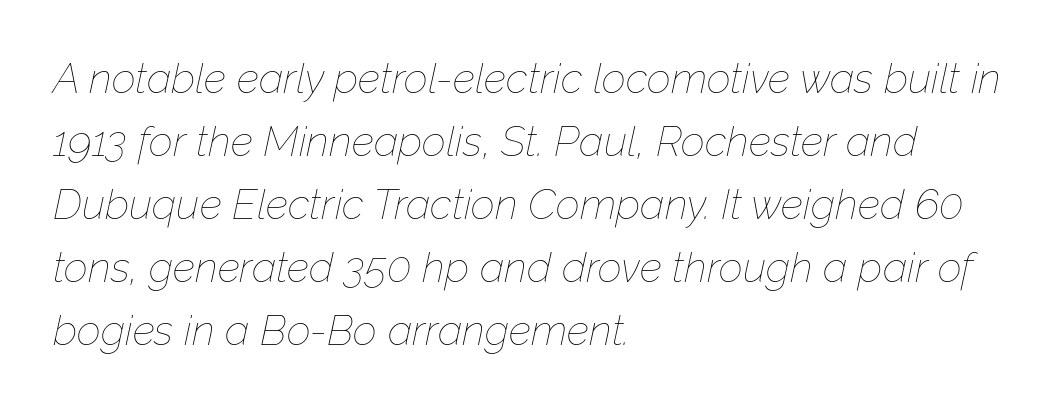
Q: Is the text bold? A: No.
Q: Is the text italic (slanted)? A: Yes, it leans right by about 12 degrees.
Q: Is the text underlined? A: No.
Q: How is the paragraph aligned? A: Left-aligned.
Q: Is the spacing between letters normal or unusually wide? A: Normal.
Q: Is the spacing between lines tight, normal or loose? A: Normal.
Q: Width (condensed, normal, or wide)? A: Normal.
Q: Stroke contrast? A: Low.
Q: x-height? A: Medium.
Q: Monospaced? A: No.
